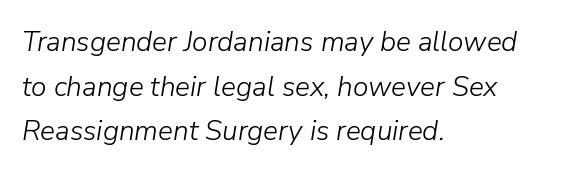
The image shows 28 px light type, italic (leaning right); set left-aligned, normal line spacing (1.59x), normal letter spacing, not underlined; low stroke contrast and a medium x-height.
